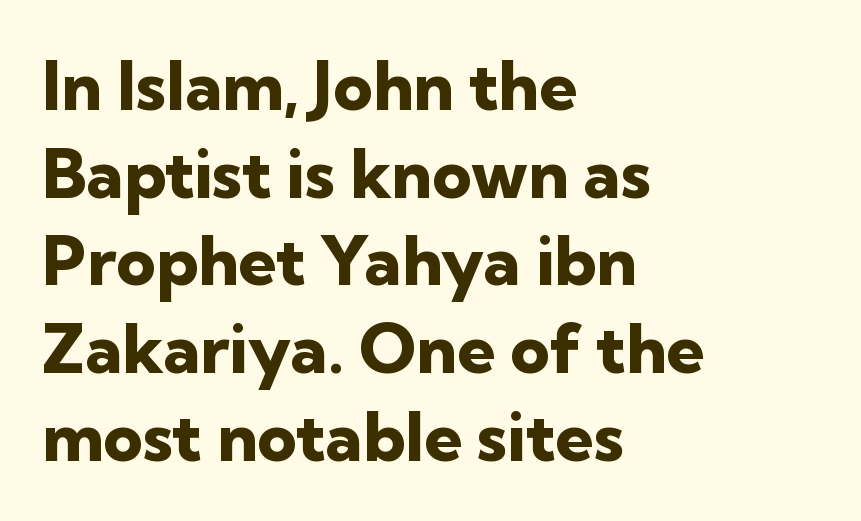
{"serif": "no", "italic": "no", "bold": "yes", "weight": "heavy", "width": "normal", "stroke_contrast": "low", "x_height": "medium", "monospaced": "no", "underline": "no", "align": "left", "line_spacing": "normal", "line_spacing_ratio": 1.29, "letter_spacing": "normal", "letter_spacing_em": 0.0, "glyph_px": 68}
